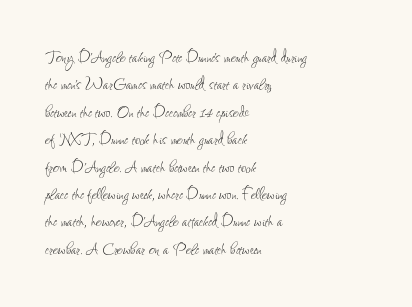
Q: Is the text bold? A: No.
Q: Is the text italic (slanted)? A: Yes.
Q: Is the text underlined? A: No.
Q: How is the paragraph aligned? A: Left-aligned.
Q: Is the spacing between letters normal or unusually wide? A: Normal.
Q: Is the spacing between lines tight, normal or loose? A: Normal.
